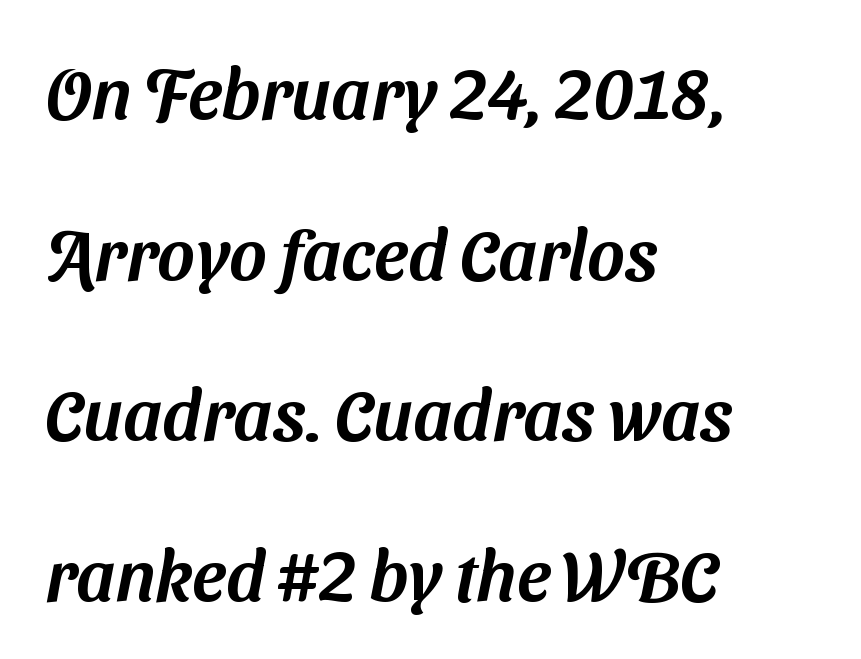
Q: Is the typeface a serif or a sans-serif typeface? A: Sans-serif.
Q: Is the text underlined? A: No.
Q: How is the paragraph aligned? A: Left-aligned.
Q: Is the spacing between letters normal or unusually wide? A: Normal.
Q: Is the spacing between lines tight, normal or loose? A: Loose.
Q: Width (condensed, normal, or wide)? A: Normal.
Q: Stroke contrast? A: Medium.
Q: x-height? A: Medium.
Q: Monospaced? A: No.
